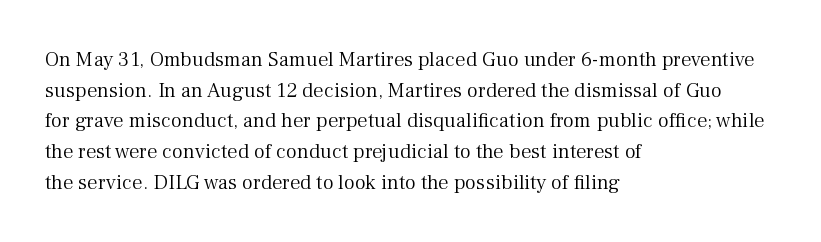
The image shows 21 px text type, upright; set left-aligned, normal line spacing (1.46x), normal letter spacing, not underlined.
